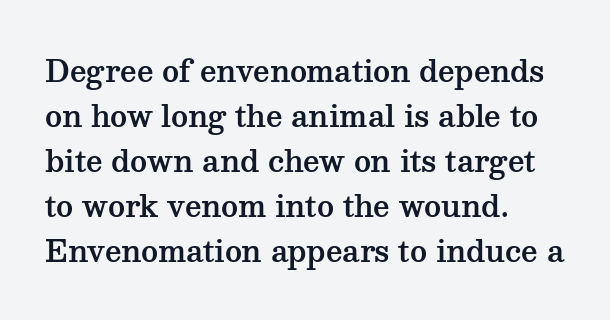
Q: Is the text italic (slanted)? A: No, it is upright.
Q: Is the typeface a serif or a sans-serif typeface? A: Serif.
Q: Is the text underlined? A: No.
Q: How is the paragraph aligned? A: Left-aligned.
Q: Is the spacing between letters normal or unusually wide? A: Normal.
Q: Is the spacing between lines tight, normal or loose? A: Normal.
Q: Width (condensed, normal, or wide)? A: Wide.
Q: Stroke contrast? A: Medium.
Q: x-height? A: Medium.
Q: Monospaced? A: No.
